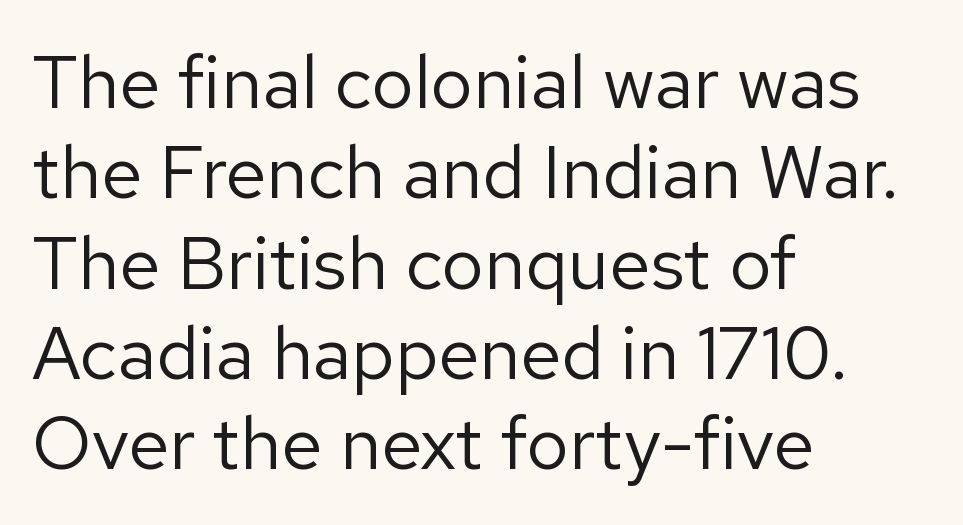
{"serif": "no", "italic": "no", "bold": "no", "weight": "regular", "width": "normal", "stroke_contrast": "low", "x_height": "medium", "monospaced": "no", "underline": "no", "align": "left", "line_spacing_ratio": 1.22, "letter_spacing": "normal", "letter_spacing_em": 0.0, "glyph_px": 74}
